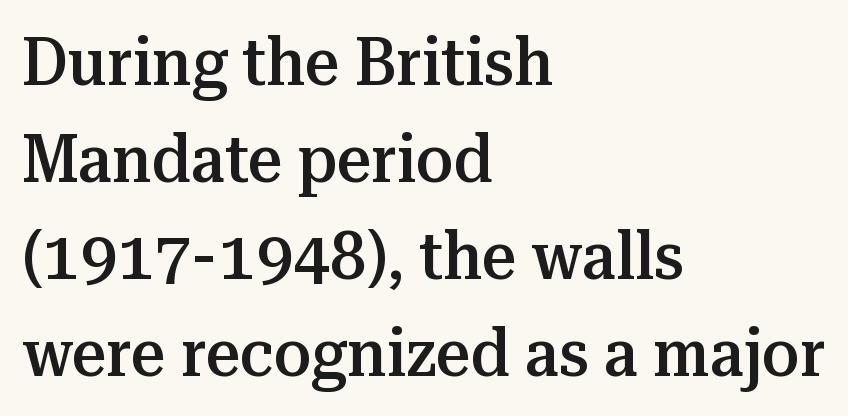
Q: Is the text bold? A: Semi-bold.
Q: Is the text italic (slanted)? A: No, it is upright.
Q: Is the typeface a serif or a sans-serif typeface? A: Serif.
Q: Is the text underlined? A: No.
Q: How is the paragraph aligned? A: Left-aligned.
Q: Is the spacing between letters normal or unusually wide? A: Normal.
Q: Is the spacing between lines tight, normal or loose? A: Normal.
Q: Width (condensed, normal, or wide)? A: Normal.
Q: Stroke contrast? A: Medium.
Q: x-height? A: Medium.
Q: Monospaced? A: No.
